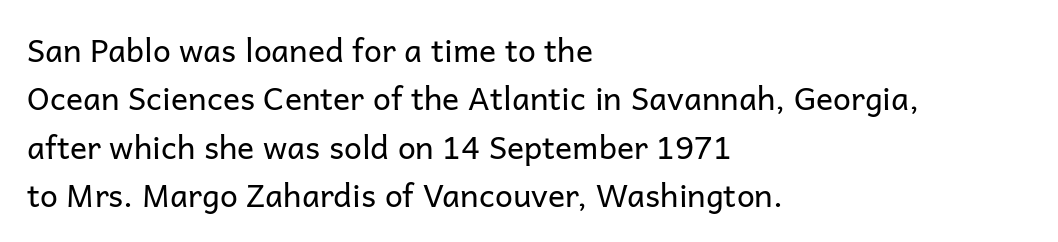
{"serif": "no", "italic": "no", "bold": "no", "weight": "regular", "width": "normal", "stroke_contrast": "low", "x_height": "medium", "monospaced": "no", "underline": "no", "align": "left", "line_spacing": "normal", "line_spacing_ratio": 1.51, "letter_spacing": "normal", "letter_spacing_em": 0.0, "glyph_px": 32}
